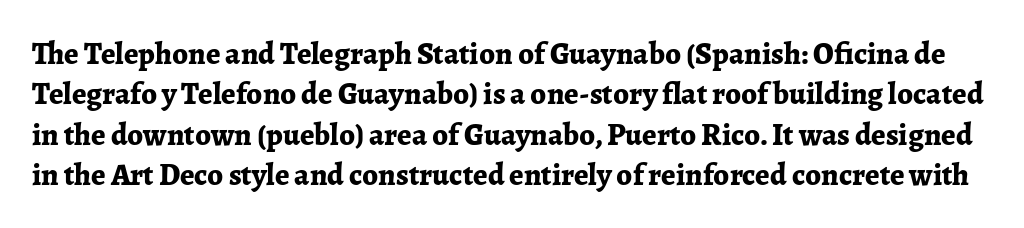
{"serif": "yes", "italic": "no", "bold": "yes", "weight": "bold", "width": "normal", "stroke_contrast": "low", "x_height": "medium", "monospaced": "no", "underline": "no", "line_spacing": "normal", "line_spacing_ratio": 1.3, "letter_spacing": "normal", "letter_spacing_em": 0.0, "glyph_px": 31}
